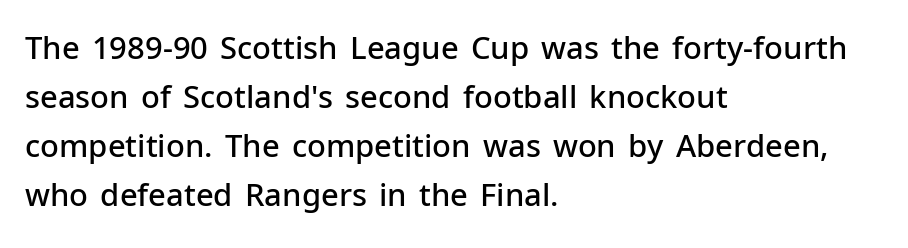
Q: Is the text bold? A: Semi-bold.
Q: Is the text italic (slanted)? A: No, it is upright.
Q: Is the typeface a serif or a sans-serif typeface? A: Sans-serif.
Q: Is the text underlined? A: No.
Q: How is the paragraph aligned? A: Left-aligned.
Q: Is the spacing between letters normal or unusually wide? A: Normal.
Q: Is the spacing between lines tight, normal or loose? A: Normal.
Q: Width (condensed, normal, or wide)? A: Normal.
Q: Stroke contrast? A: Low.
Q: x-height? A: Medium.
Q: Monospaced? A: No.
